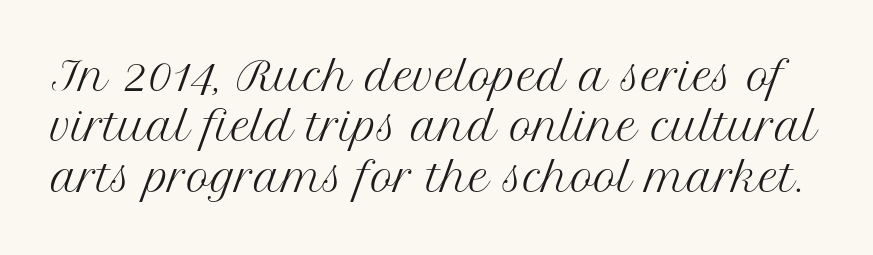
Q: Is the text bold? A: No.
Q: Is the text italic (slanted)? A: Yes.
Q: Is the typeface a serif or a sans-serif typeface? A: Serif.
Q: Is the text underlined? A: No.
Q: Is the spacing between letters normal or unusually wide? A: Normal.
Q: Is the spacing between lines tight, normal or loose? A: Normal.
Q: Width (condensed, normal, or wide)? A: Normal.
Q: Stroke contrast? A: Medium.
Q: x-height? A: Medium.
Q: Monospaced? A: No.
